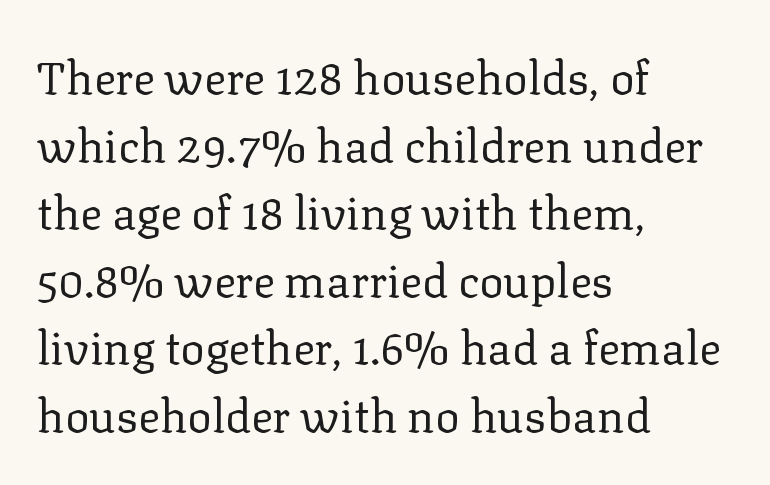
One glance says typical: line gaps are just what's usual. Each stroke keeps to a modest, everyday thickness or less. Tracking here is standard; glyphs follow each other at the usual distance. Character widths vary here, with narrow letters taking less room than wide ones.
